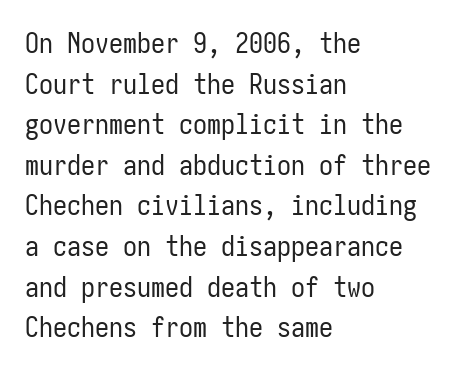
The image shows 28 px regular-weight, condensed sans-serif type, upright; set left-aligned, normal line spacing (1.45x), normal letter spacing, not underlined; low stroke contrast and a medium x-height.
